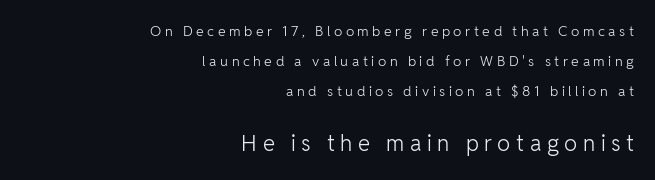
{"italic": "no", "bold": "no", "underline": "no", "align": "right", "line_spacing": "loose", "line_spacing_ratio": 2.13, "letter_spacing": "wide", "letter_spacing_em": 0.25, "larger_block": "second", "size_ratio": 1.57, "glyph_px": 22}
